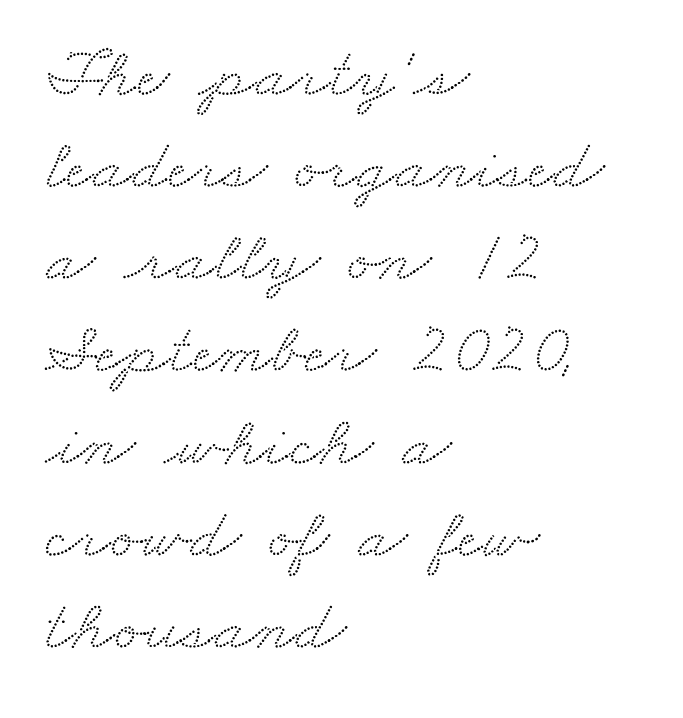
The image shows 72 px wide serif type; set left-aligned, normal line spacing (1.28x), normal letter spacing, not underlined; medium stroke contrast and a small x-height.
